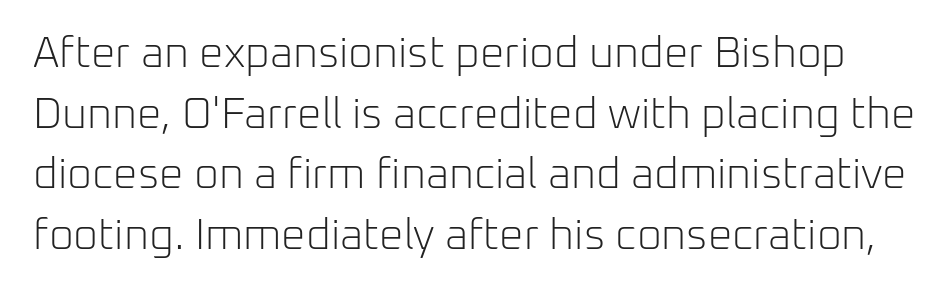
{"serif": "no", "italic": "no", "bold": "no", "weight": "light", "width": "normal", "stroke_contrast": "low", "x_height": "medium", "monospaced": "no", "underline": "no", "line_spacing": "normal", "line_spacing_ratio": 1.41, "letter_spacing": "normal", "letter_spacing_em": 0.0, "glyph_px": 43}
